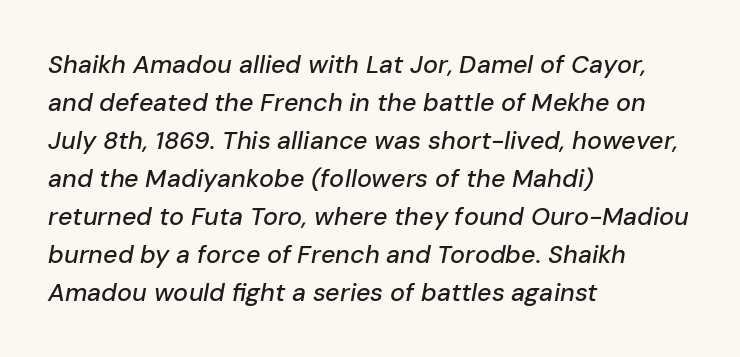
{"italic": "yes", "lean": "right", "slant_degrees": 10, "underline": "no", "align": "left", "line_spacing": "normal", "line_spacing_ratio": 1.52, "letter_spacing": "normal", "letter_spacing_em": 0.0, "glyph_px": 25}
